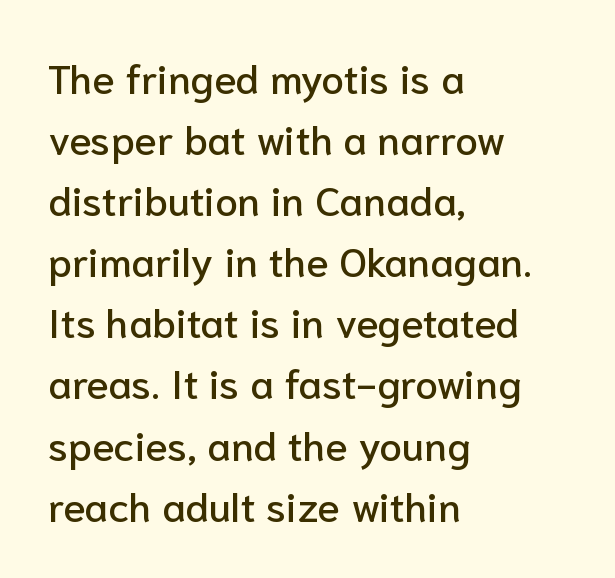
The image shows 41 px sans-serif type, upright; set left-aligned, normal line spacing (1.49x), normal letter spacing, not underlined; low stroke contrast and a medium x-height.
